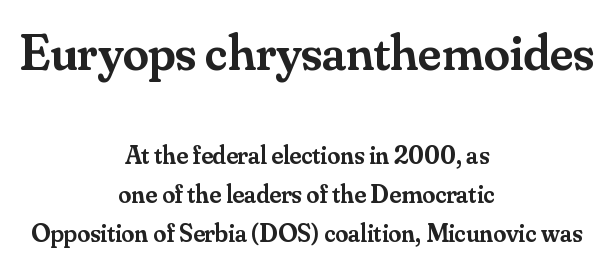
The image shows 52 px semibold serif type, upright; set centered, normal line spacing (1.49x), normal letter spacing, not underlined; the first (top) block is 2.0x larger; medium stroke contrast and a small x-height.
